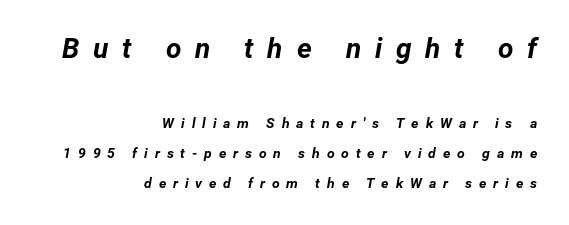
{"italic": "yes", "lean": "right", "slant_degrees": 12, "bold": "yes", "weight": "bold", "width": "normal", "stroke_contrast": "low", "x_height": "medium", "monospaced": "no", "underline": "no", "align": "right", "line_spacing": "loose", "line_spacing_ratio": 2.16, "letter_spacing": "wide", "letter_spacing_em": 0.49, "larger_block": "first", "size_ratio": 2.0, "glyph_px": 28}
